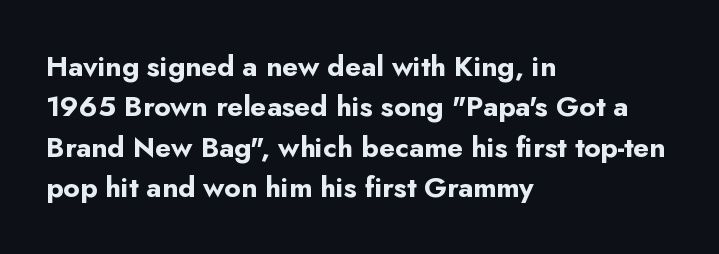
This rendering features lettering with no underline. Nothing sits at the stroke ends, so this counts as sans-serif. Proportional: the letters do not fall into vertical columns. Designer's note — italics off, roman on. The line-height multiplier appears to be the usual default. The text block is weighted toward the left margin, trailing off unevenly rightward.
